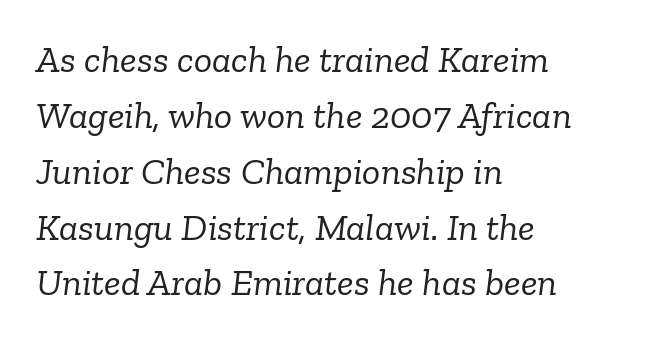
{"serif": "yes", "italic": "yes", "lean": "right", "slant_degrees": 6, "bold": "no", "weight": "light", "width": "normal", "stroke_contrast": "low", "x_height": "medium", "monospaced": "no", "underline": "no", "align": "left", "line_spacing": "normal", "line_spacing_ratio": 1.47, "letter_spacing": "normal", "letter_spacing_em": 0.0, "glyph_px": 38}
